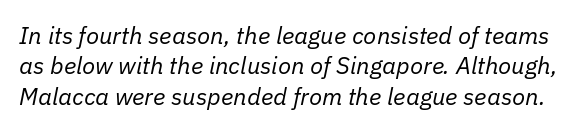
Q: Is the text bold? A: No.
Q: Is the text italic (slanted)? A: Yes, it leans right by about 11 degrees.
Q: Is the text underlined? A: No.
Q: Is the spacing between letters normal or unusually wide? A: Normal.
Q: Is the spacing between lines tight, normal or loose? A: Normal.
